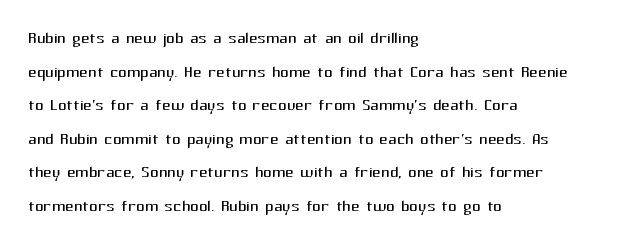
The font's upright variant was chosen for this text. Does the leading feel generous? No, just average. Letters rest on an invisible, unmarked baseline. Heft: none added — not bold. Typeset ragged right — the left edge is the straight one.
